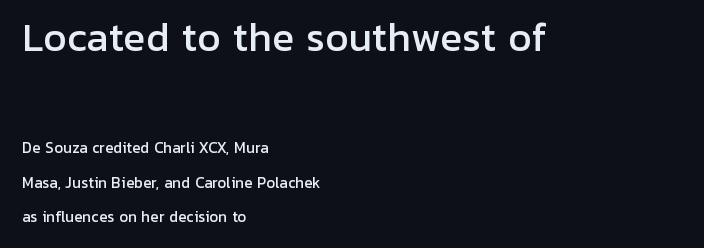
The typeface chosen for these lines omits serifs. Bigger letters appear in the top chunk; the bottom chunk is reduced. These lines stand farther apart than default settings would place them. Horizontally, the lines are justified to the leading edge only.
